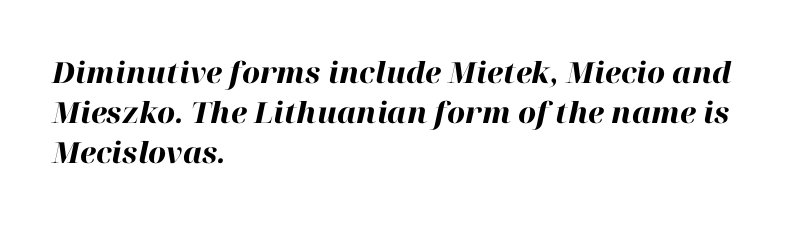
The line texture is even and compact thanks to regular tracking. The foot of each line stays bare and open. Notice how the passage keeps a crisp vertical edge on the left only. Horizontal bands of white between lines are of average thickness.
